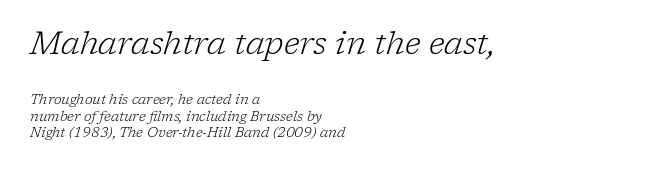
Top chunk: large. Bottom chunk: small. Bold? No — there's no thickening of the strokes. Yep, those are serifs on the letters. The space directly below the letters is spotless.
